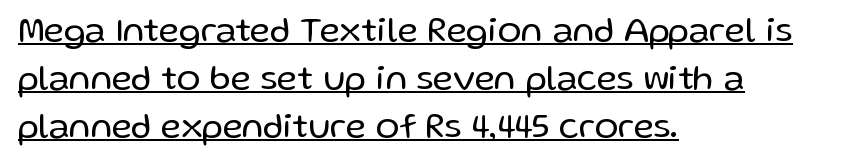
The image shows 35 px regular-weight sans-serif type, upright; set left-aligned, normal line spacing (1.37x), normal letter spacing, underlined; low stroke contrast and a medium x-height.
